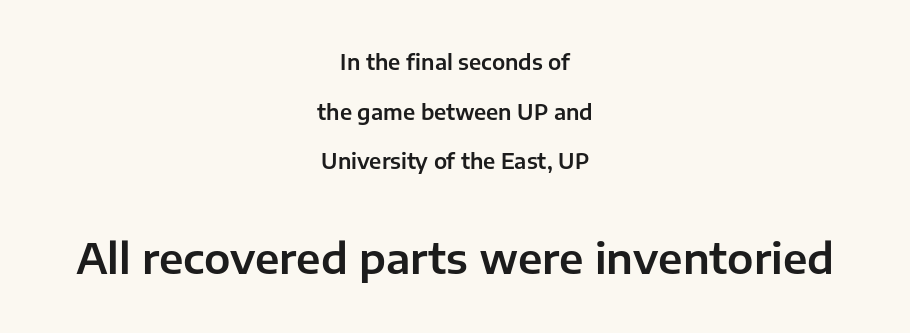
The image shows 42 px sans-serif type, upright; set centered, loose line spacing (2.36x), normal letter spacing, not underlined; the second (bottom) block is 2.0x larger; low stroke contrast and a medium x-height.
